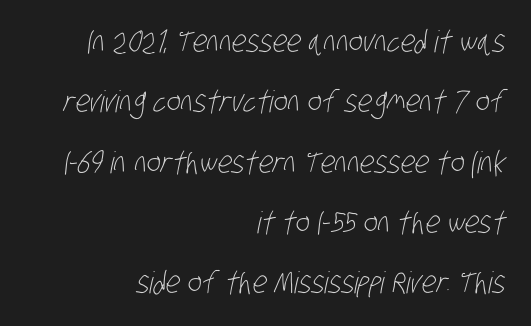
{"serif": "no", "bold": "no", "weight": "light", "width": "condensed", "stroke_contrast": "low", "x_height": "large", "monospaced": "no", "underline": "no", "align": "right", "line_spacing": "loose", "line_spacing_ratio": 2.01, "letter_spacing": "normal", "letter_spacing_em": 0.0, "glyph_px": 30}
